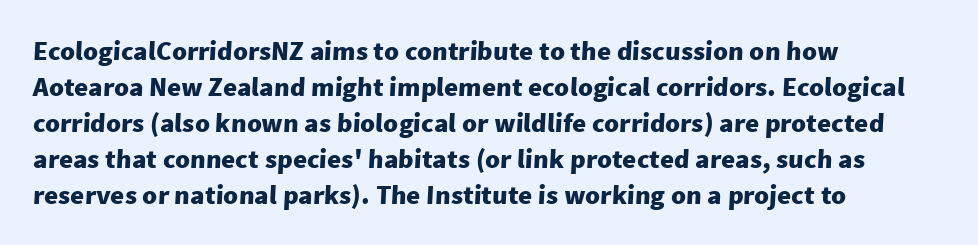
Check the space under the baseline: it is left empty. Does the leading feel generous? No, just average. Pretty heavy lettering here — definitely bold. These lines keep a tight, regular rhythm from letter to letter.
